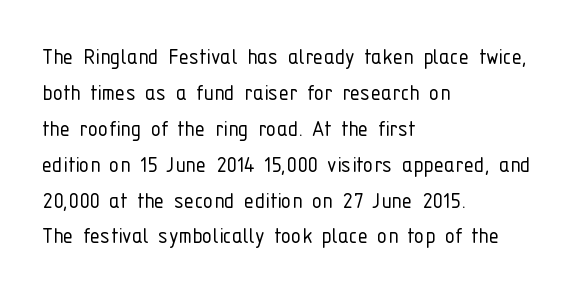
The image shows 26 px text type, upright; set left-aligned, normal line spacing (1.38x), normal letter spacing, not underlined.
